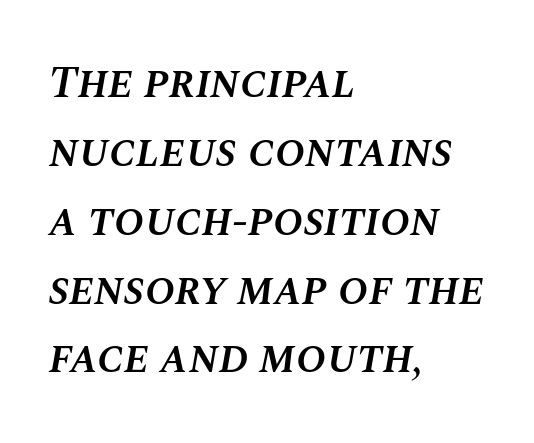
Q: Is the text bold? A: Semi-bold.
Q: Is the text italic (slanted)? A: Yes, it leans right by about 10 degrees.
Q: Is the text underlined? A: No.
Q: How is the paragraph aligned? A: Left-aligned.
Q: Is the spacing between letters normal or unusually wide? A: Normal.
Q: Is the spacing between lines tight, normal or loose? A: Normal.
Q: Width (condensed, normal, or wide)? A: Normal.
Q: Stroke contrast? A: Medium.
Q: x-height? A: Large.
Q: Monospaced? A: No.
